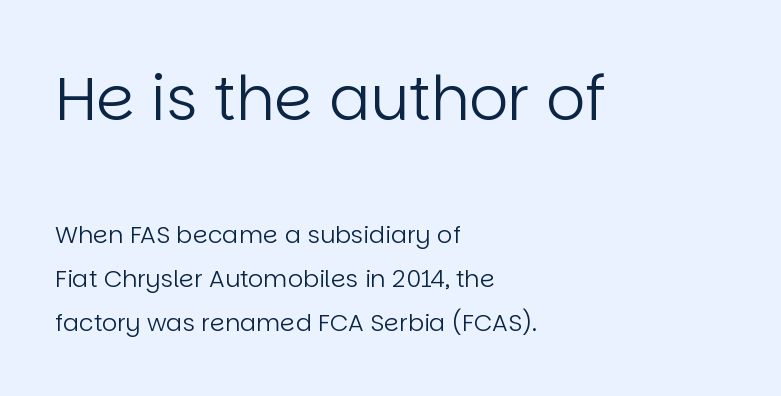
Each row of text sits above clean, open space. These lines are set flush left with a ragged right edge. To sum up the face: it is a sans, with no serifs. If you squint, the top block still reads clearly — it's the larger of the two. The horizontal fit of the characters is conventional and even.
